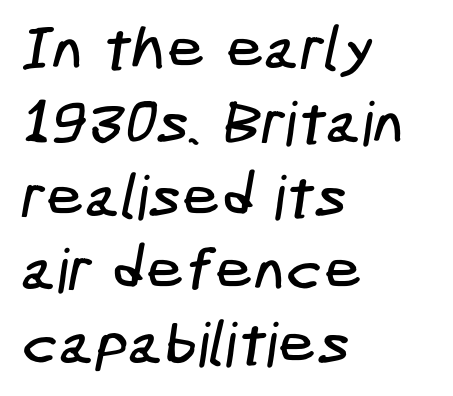
The image shows 61 px condensed sans-serif type; set left-aligned, line spacing 1.21x, normal letter spacing, not underlined; low stroke contrast and a medium x-height.
